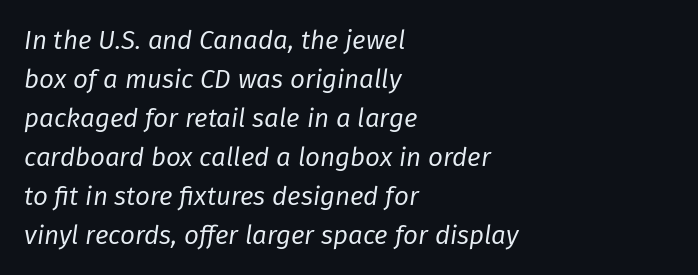
Just letters on the line, the space beneath them empty. The passage shown has conventional tracking throughout. Weight: regular or lighter. The space between consecutive lines is moderate.
